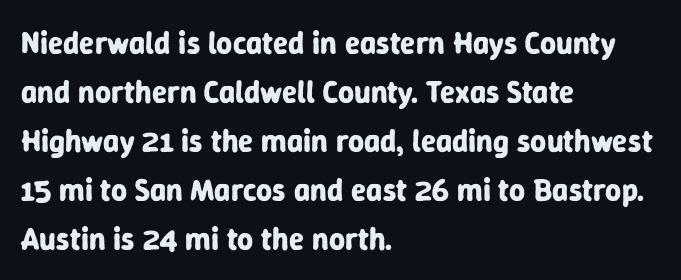
{"serif": "no", "italic": "no", "bold": "yes", "weight": "bold", "width": "normal", "stroke_contrast": "low", "x_height": "medium", "monospaced": "no", "underline": "no", "align": "left", "line_spacing": "normal", "line_spacing_ratio": 1.58, "letter_spacing": "normal", "letter_spacing_em": 0.0, "glyph_px": 31}
